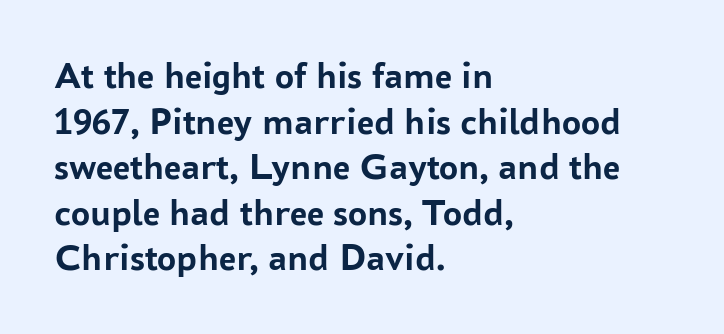
To sum up the face: it is a sans, with no serifs. The space beneath each line is pristine and unruled. These lines keep a tight, regular rhythm from letter to letter. The lines in this sample share a left origin and differ only in where they stop. Posture: straight, roman, zero tilt.
